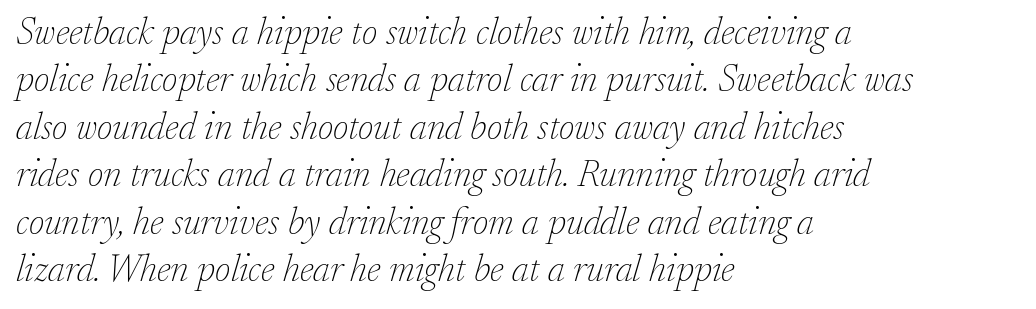
Q: Is the text bold? A: No.
Q: Is the text italic (slanted)? A: Yes, it leans right by about 17 degrees.
Q: Is the typeface a serif or a sans-serif typeface? A: Serif.
Q: Is the text underlined? A: No.
Q: How is the paragraph aligned? A: Left-aligned.
Q: Is the spacing between letters normal or unusually wide? A: Normal.
Q: Is the spacing between lines tight, normal or loose? A: Normal.
Q: Width (condensed, normal, or wide)? A: Normal.
Q: Stroke contrast? A: Low.
Q: x-height? A: Small.
Q: Monospaced? A: No.
